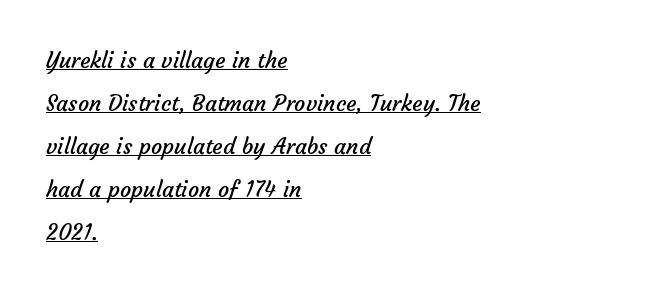
Q: Is the text bold? A: No.
Q: Is the text underlined? A: Yes.
Q: How is the paragraph aligned? A: Left-aligned.
Q: Is the spacing between letters normal or unusually wide? A: Normal.
Q: Is the spacing between lines tight, normal or loose? A: Loose.
